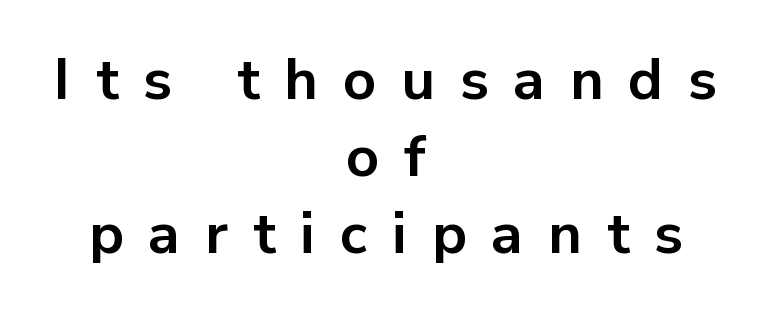
What's the leading like? Ordinary, nothing unusual. The glyphs are unaccompanied by any horizontal stroke below them. Rendered with straight, roman letterforms. Honestly, the letter spacing is so wide it's the main thing you notice. Is this a sans? Yes — the strokes have no serifs. What weight is shown? A full bold with thick strokes.
